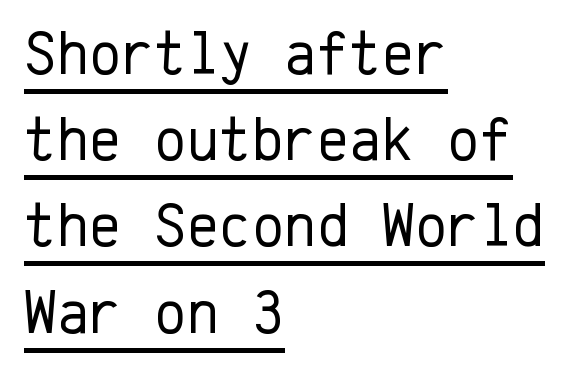
Letterform terminals end flat and unadorned throughout the passage. It's the straight-up-and-down kind of type. The setting favours the left margin, as ordinary paragraphs usually do. How are the letters spaced? Ordinarily, with no added tracking. The passage shown is underscored from start to finish. The rows are spaced the way most documents space them.
